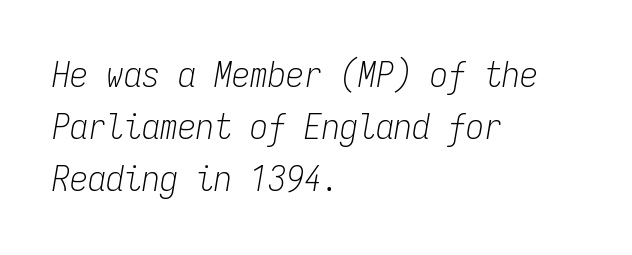
The image shows 36 px light, condensed type, italic (leaning right), monospaced; set left-aligned, normal line spacing (1.45x), normal letter spacing, not underlined; low stroke contrast and a medium x-height.
